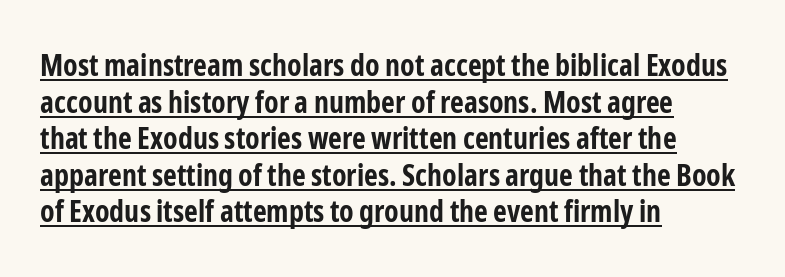
The image shows 30 px bold, condensed sans-serif type, upright; set left-aligned, line spacing 1.22x, normal letter spacing, underlined; low stroke contrast and a medium x-height.
